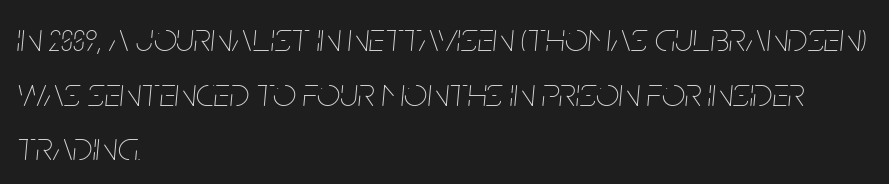
The image shows 41 px thin, condensed type, italic (leaning right); set left-aligned, normal line spacing (1.33x), normal letter spacing, not underlined; low stroke contrast and a large x-height.
